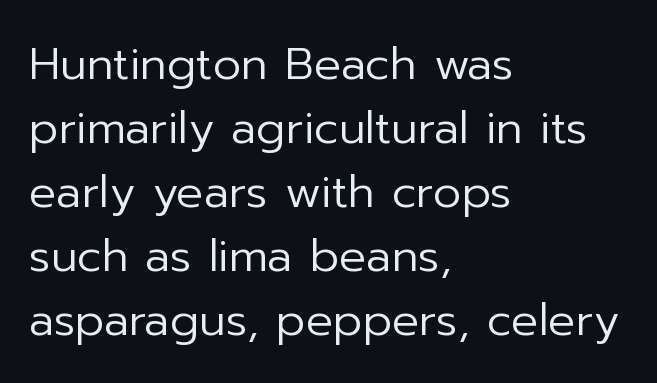
Q: Is the text bold? A: No.
Q: Is the text italic (slanted)? A: No, it is upright.
Q: Is the typeface a serif or a sans-serif typeface? A: Sans-serif.
Q: Is the text underlined? A: No.
Q: How is the paragraph aligned? A: Left-aligned.
Q: Is the spacing between letters normal or unusually wide? A: Normal.
Q: Is the spacing between lines tight, normal or loose? A: Normal.
Q: Width (condensed, normal, or wide)? A: Normal.
Q: Stroke contrast? A: Low.
Q: x-height? A: Medium.
Q: Monospaced? A: No.
